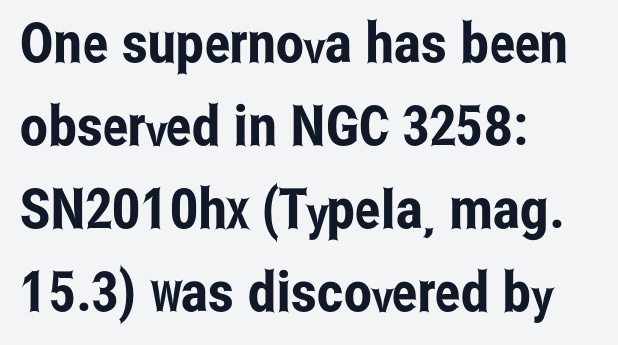
Q: Is the text italic (slanted)? A: No, it is upright.
Q: Is the typeface a serif or a sans-serif typeface? A: Sans-serif.
Q: Is the text underlined? A: No.
Q: How is the paragraph aligned? A: Left-aligned.
Q: Is the spacing between letters normal or unusually wide? A: Normal.
Q: Is the spacing between lines tight, normal or loose? A: Normal.
Q: Width (condensed, normal, or wide)? A: Condensed.
Q: Stroke contrast? A: Low.
Q: x-height? A: Medium.
Q: Monospaced? A: No.
